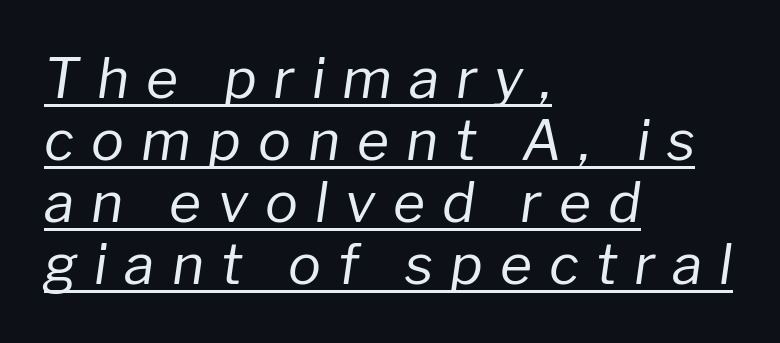
The image shows 55 px regular-weight type, italic (leaning right); set left-aligned, tight line spacing (1.13x), unusually wide letter spacing (+0.31 em), underlined; low stroke contrast and a medium x-height.
